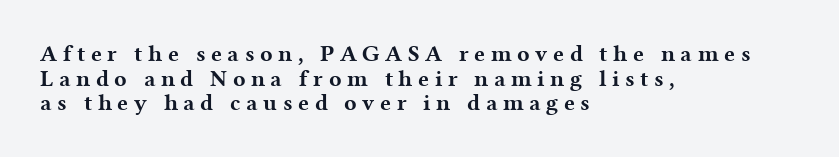
Compared with typical body copy, the letter spacing here is much looser. The baseline area is clear. A typesetter would call this leading minimal, almost set solid. If you drew a ruler down the left edge, every line would touch it. Unlike italic type, these characters show no tilt at all.
